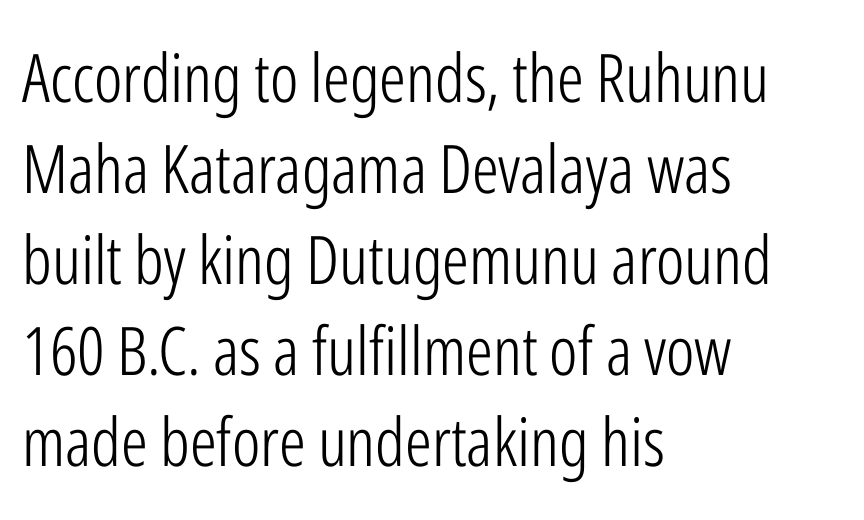
{"serif": "no", "italic": "no", "bold": "no", "weight": "light", "width": "condensed", "stroke_contrast": "low", "x_height": "medium", "monospaced": "no", "underline": "no", "align": "left", "line_spacing": "normal", "line_spacing_ratio": 1.36, "letter_spacing": "normal", "letter_spacing_em": 0.0, "glyph_px": 67}
